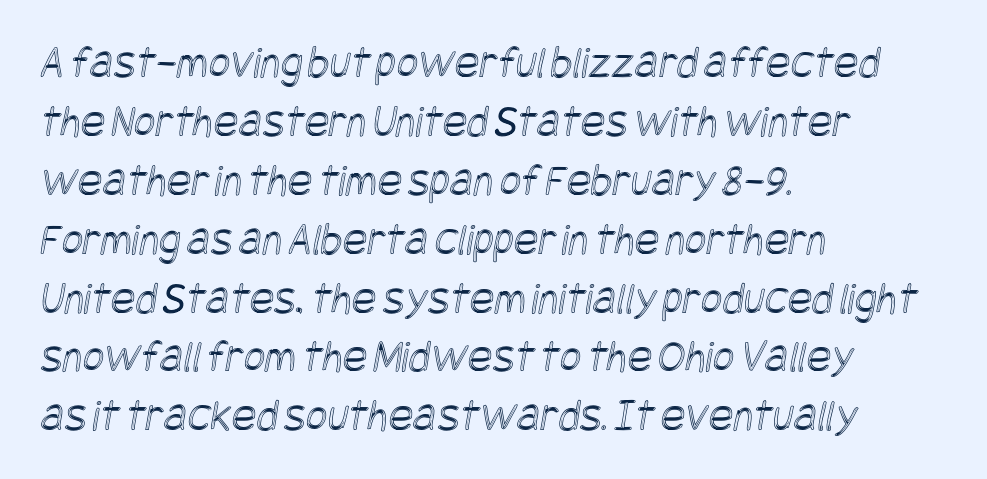
{"width": "condensed", "x_height": "large", "underline": "no", "align": "left", "line_spacing": "normal", "line_spacing_ratio": 1.28, "letter_spacing": "normal", "letter_spacing_em": 0.0, "glyph_px": 46}
